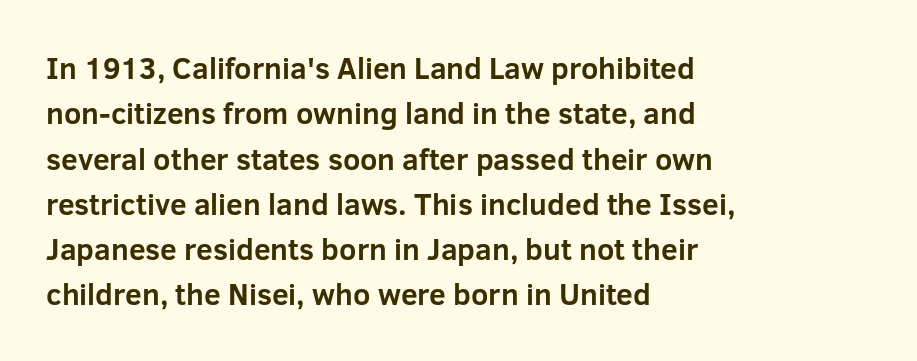
The image shows 30 px bold sans-serif type, upright; set left-aligned, normal line spacing (1.51x), normal letter spacing, not underlined; low stroke contrast and a medium x-height.
